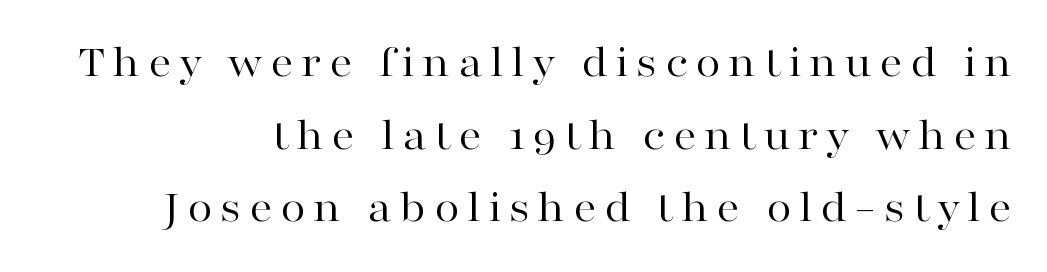
{"serif": "yes", "italic": "no", "bold": "no", "weight": "regular", "width": "wide", "stroke_contrast": "high", "x_height": "medium", "monospaced": "no", "underline": "no", "align": "right", "line_spacing": "normal", "line_spacing_ratio": 1.58, "glyph_px": 46}
